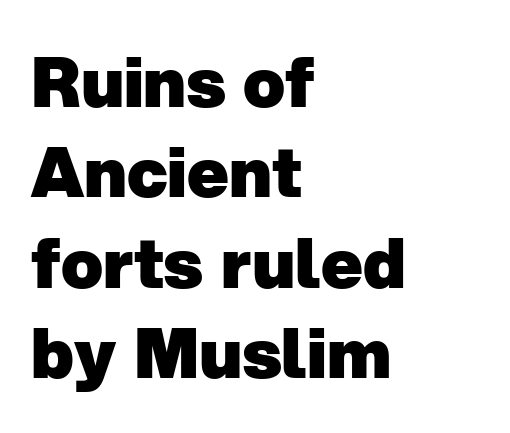
Notice how descenders clear the ascenders below comfortably — that's standard leading. The passage shown is not underscored anywhere. The letters are bold, with thick, heavy strokes. The rendering uses natural spacing where letterforms have individual widths. Where is the straight margin? On the left. Default kerning and tracking; the words read as compact shapes.
